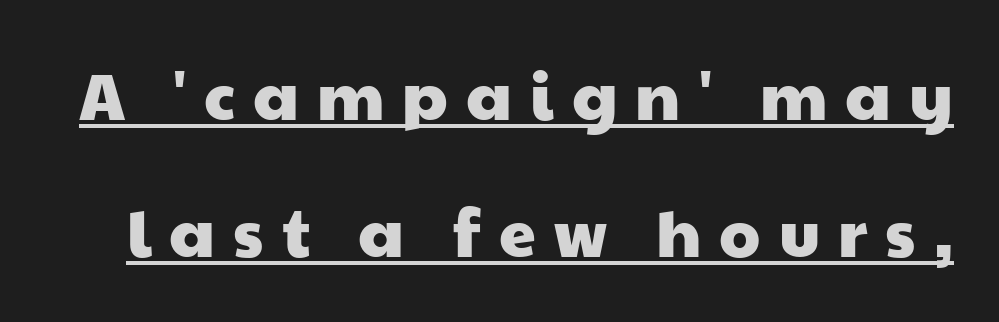
Caption: expanded tracking, letters set apart. Note the varied advance widths — an 'i' is clearly narrower than an 'm'. How would I describe the line gaps? Wide and relaxed. Check the space under the baseline: a stroke is drawn there. Does the type have serifs? No, each stem ends abruptly.
